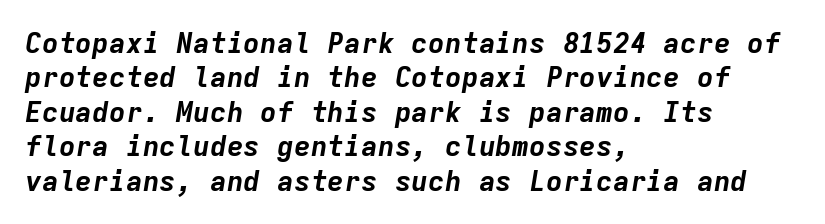
{"italic": "yes", "lean": "right", "slant_degrees": 9, "bold": "yes", "weight": "bold", "width": "normal", "stroke_contrast": "low", "x_height": "medium", "monospaced": "yes", "underline": "no", "align": "left", "line_spacing_ratio": 1.23, "letter_spacing": "normal", "letter_spacing_em": 0.0, "glyph_px": 28}
